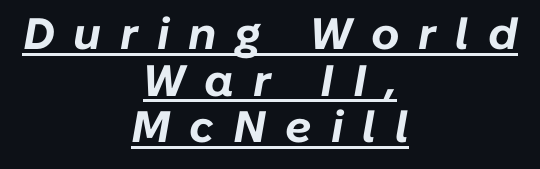
The font is running at its bold setting. Horizontally, the lines are justified to the midpoint only. Interline gaps are noticeably narrow in this sample. In terms of letterspacing, this is a distinctly airy, spread setting.
